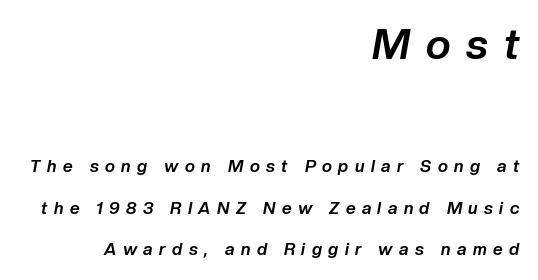
The image shows 42 px bold type, italic (leaning right); set right-aligned, loose line spacing (2.44x), unusually wide letter spacing (+0.38 em), not underlined; the first (top) block is 2.47x larger; low stroke contrast and a medium x-height.
